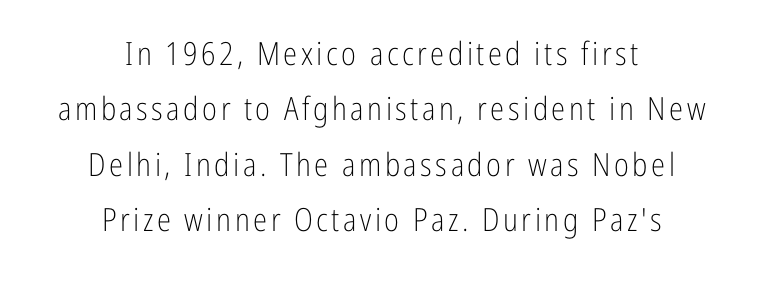
Q: Is the text bold? A: No.
Q: Is the text italic (slanted)? A: No, it is upright.
Q: Is the typeface a serif or a sans-serif typeface? A: Sans-serif.
Q: Is the text underlined? A: No.
Q: How is the paragraph aligned? A: Centered.
Q: Width (condensed, normal, or wide)? A: Condensed.
Q: Stroke contrast? A: Low.
Q: x-height? A: Medium.
Q: Monospaced? A: No.
